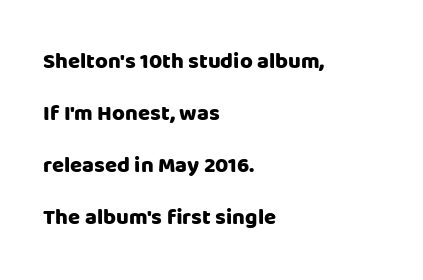
Quick note: not italic, upright. The string is rendered with underlining switched off. Compared with a centered layout, this one pins lines to the left instead. Typographic density is high because the face is bold.
